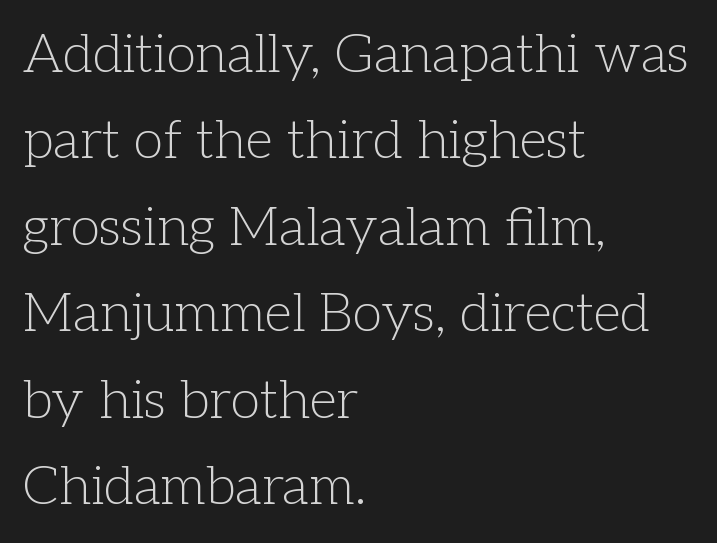
{"serif": "yes", "italic": "no", "bold": "no", "weight": "light", "width": "normal", "stroke_contrast": "low", "x_height": "medium", "monospaced": "no", "underline": "no", "align": "left", "line_spacing": "normal", "line_spacing_ratio": 1.6, "letter_spacing": "normal", "letter_spacing_em": 0.0, "glyph_px": 54}
